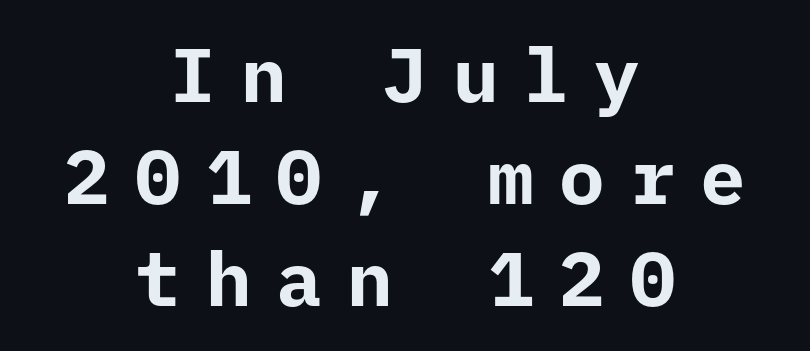
Q: Is the text bold? A: Yes.
Q: Is the text italic (slanted)? A: No, it is upright.
Q: Is the typeface a serif or a sans-serif typeface? A: Sans-serif.
Q: Is the text underlined? A: No.
Q: How is the paragraph aligned? A: Centered.
Q: Is the spacing between letters normal or unusually wide? A: Unusually wide.
Q: Is the spacing between lines tight, normal or loose? A: Normal.
Q: Width (condensed, normal, or wide)? A: Normal.
Q: Stroke contrast? A: Low.
Q: x-height? A: Medium.
Q: Monospaced? A: Yes.
